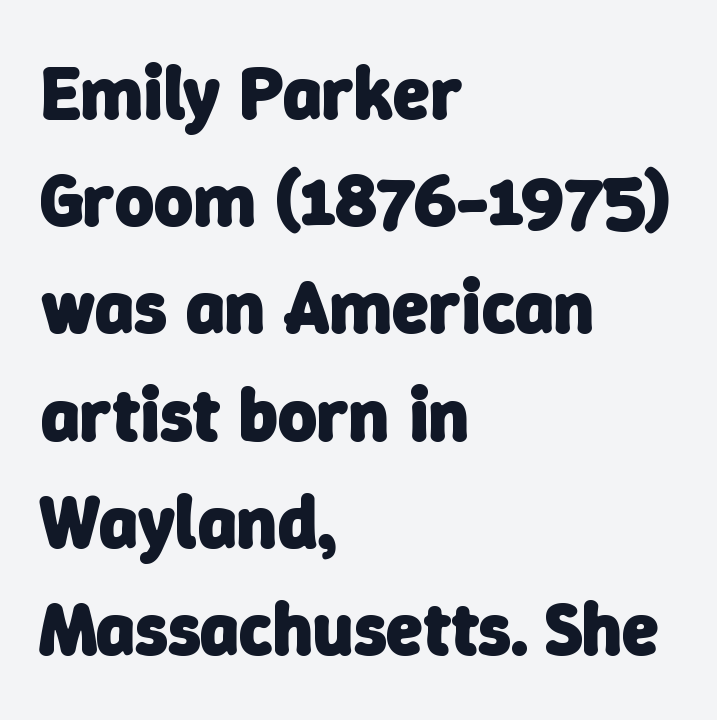
Q: Is the text bold? A: Yes.
Q: Is the typeface a serif or a sans-serif typeface? A: Sans-serif.
Q: Is the text underlined? A: No.
Q: How is the paragraph aligned? A: Left-aligned.
Q: Is the spacing between letters normal or unusually wide? A: Normal.
Q: Is the spacing between lines tight, normal or loose? A: Normal.
Q: Width (condensed, normal, or wide)? A: Normal.
Q: Stroke contrast? A: Low.
Q: x-height? A: Medium.
Q: Monospaced? A: No.
